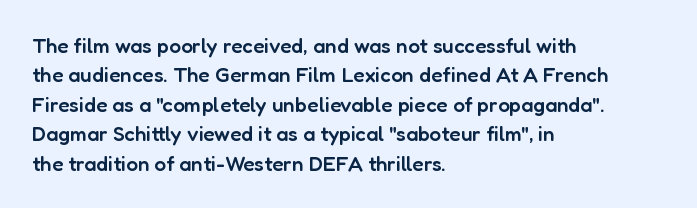
Q: Is the text bold? A: Semi-bold.
Q: Is the text italic (slanted)? A: No, it is upright.
Q: Is the text underlined? A: No.
Q: How is the paragraph aligned? A: Left-aligned.
Q: Is the spacing between letters normal or unusually wide? A: Normal.
Q: Is the spacing between lines tight, normal or loose? A: Normal.
